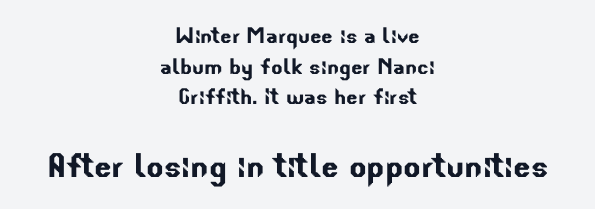
Notice how the passage keeps no hard edge, just a central spine. Scale increases going downward across the two blocks. Closely set lines give the paragraph a compact silhouette. Unlike a traditional serif, this face leaves its strokes unadorned. How are the letters spaced? Ordinarily, with no added tracking. Underline: absent.
